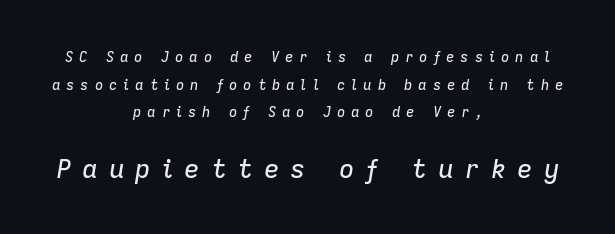
You could only call the tracking loose — the letters float apart. When letters slant like this, we call the style italic. Notice how the passage keeps no hard edge, just a central spine. In this sample the second text group is rendered at the bigger scale. Check under the words: just untouched page.
